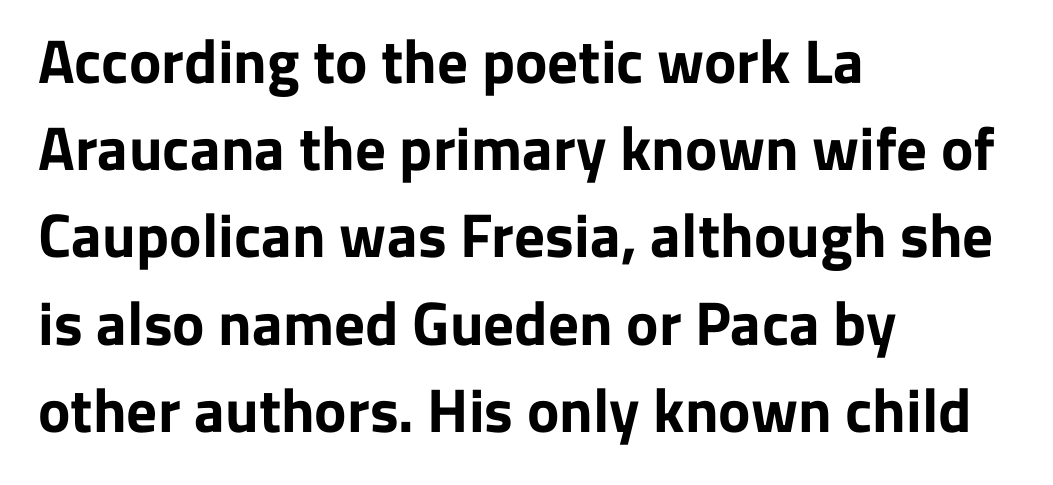
{"serif": "no", "italic": "no", "bold": "yes", "weight": "bold", "width": "normal", "stroke_contrast": "low", "x_height": "medium", "monospaced": "no", "underline": "no", "align": "left", "line_spacing": "normal", "line_spacing_ratio": 1.43, "letter_spacing": "normal", "letter_spacing_em": 0.0, "glyph_px": 61}
